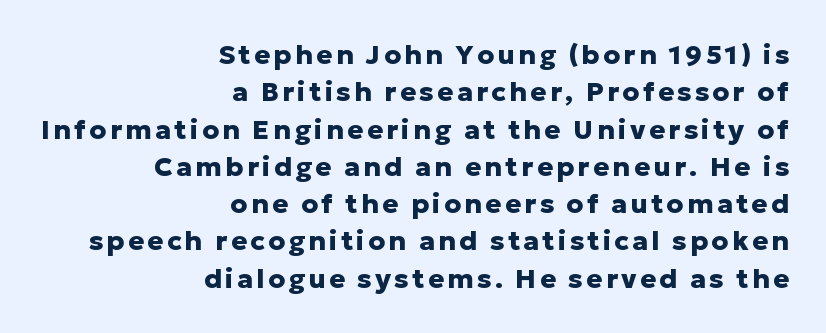
Q: Is the text bold? A: Yes.
Q: Is the text italic (slanted)? A: No, it is upright.
Q: Is the text underlined? A: No.
Q: How is the paragraph aligned? A: Right-aligned.
Q: Is the spacing between lines tight, normal or loose? A: Normal.
